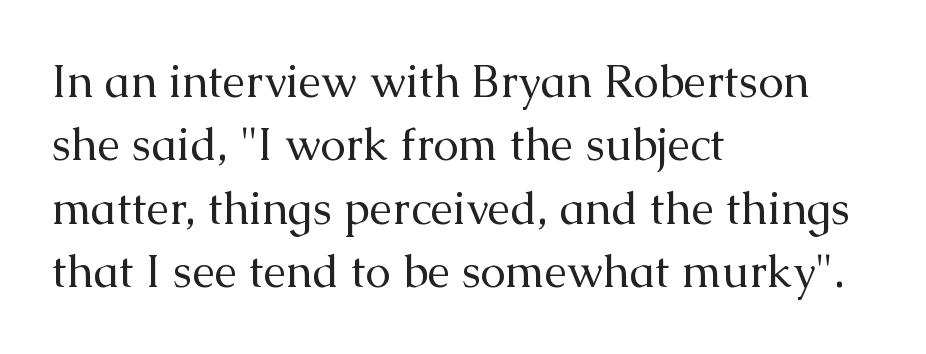
Q: Is the text bold? A: No.
Q: Is the text italic (slanted)? A: No, it is upright.
Q: Is the typeface a serif or a sans-serif typeface? A: Serif.
Q: Is the text underlined? A: No.
Q: How is the paragraph aligned? A: Left-aligned.
Q: Is the spacing between letters normal or unusually wide? A: Normal.
Q: Is the spacing between lines tight, normal or loose? A: Normal.
Q: Width (condensed, normal, or wide)? A: Normal.
Q: Stroke contrast? A: Medium.
Q: x-height? A: Medium.
Q: Monospaced? A: No.
